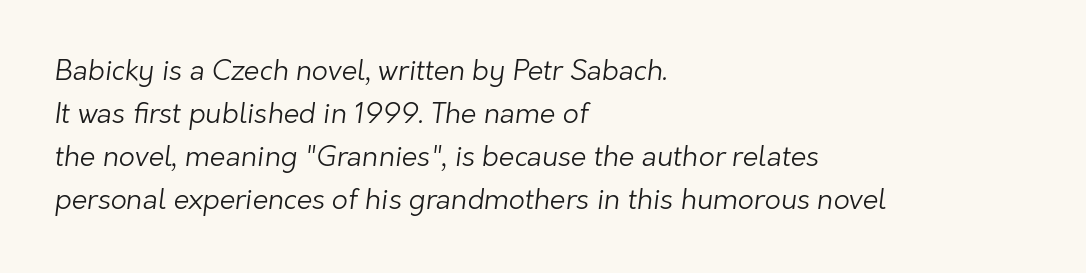
Q: Is the text bold? A: No.
Q: Is the typeface a serif or a sans-serif typeface? A: Sans-serif.
Q: Is the text underlined? A: No.
Q: How is the paragraph aligned? A: Left-aligned.
Q: Is the spacing between letters normal or unusually wide? A: Normal.
Q: Is the spacing between lines tight, normal or loose? A: Normal.
Q: Width (condensed, normal, or wide)? A: Normal.
Q: Stroke contrast? A: Low.
Q: x-height? A: Medium.
Q: Monospaced? A: No.
